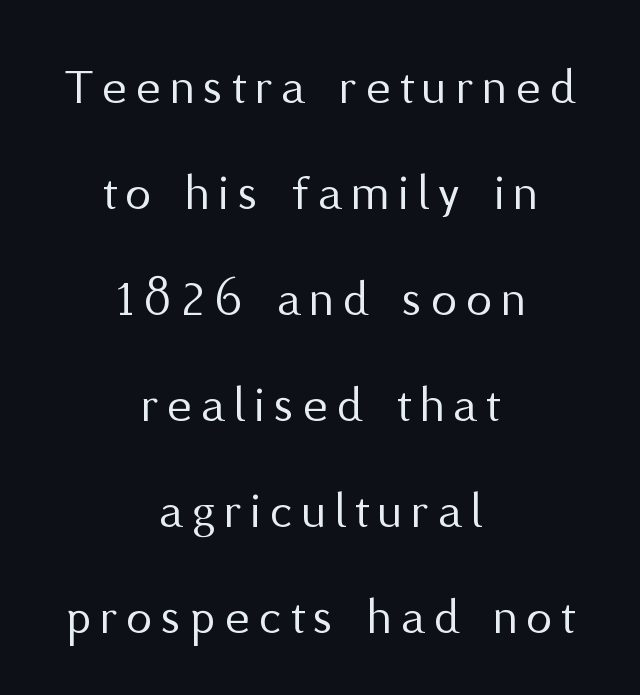
The image shows 52 px regular-weight sans-serif type, upright; set centered, loose line spacing (2.04x), not underlined; medium stroke contrast and a medium x-height.
